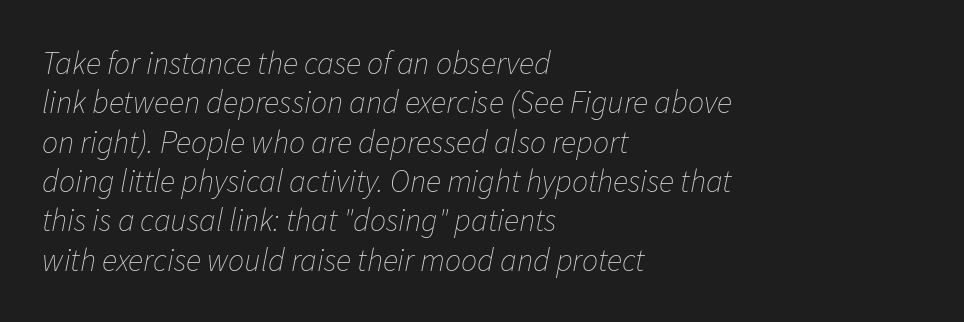
This sample uses an oblique cut, with every glyph tilted off the vertical. Stroke thickness stays within the range of a standard reading face or lighter. Each letter keeps its own natural width here, so spacing adapts to shape. Line beginnings align vertically; line endings do not. Observe the ordinary spacing: letters are neighbours, not strangers. Decoration check: the copy has no underline.
